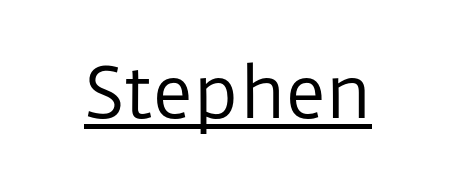
Q: Is the text bold? A: No.
Q: Is the text italic (slanted)? A: No, it is upright.
Q: Is the typeface a serif or a sans-serif typeface? A: Sans-serif.
Q: Is the text underlined? A: Yes.
Q: Is the spacing between letters normal or unusually wide? A: Normal.
Q: Width (condensed, normal, or wide)? A: Normal.
Q: Stroke contrast? A: Low.
Q: x-height? A: Medium.
Q: Monospaced? A: No.
